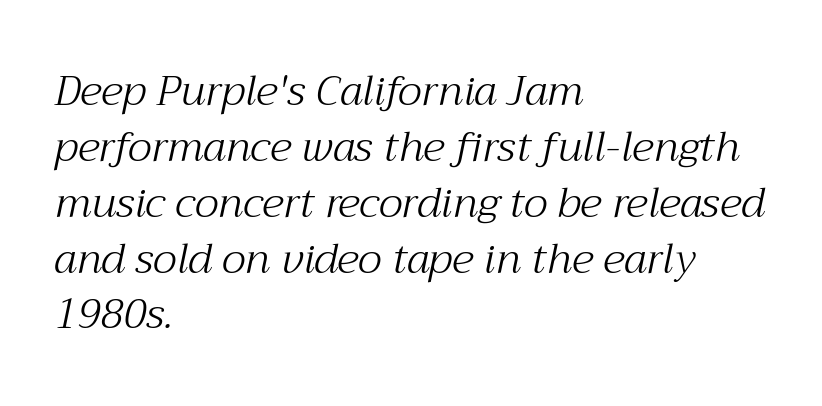
Q: Is the text bold? A: No.
Q: Is the text italic (slanted)? A: Yes, it leans right by about 12 degrees.
Q: Is the typeface a serif or a sans-serif typeface? A: Serif.
Q: Is the text underlined? A: No.
Q: How is the paragraph aligned? A: Left-aligned.
Q: Is the spacing between letters normal or unusually wide? A: Normal.
Q: Is the spacing between lines tight, normal or loose? A: Normal.
Q: Width (condensed, normal, or wide)? A: Normal.
Q: Stroke contrast? A: Medium.
Q: x-height? A: Medium.
Q: Monospaced? A: No.
